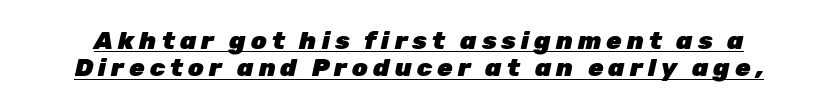
The image shows 25 px bold type, italic (leaning right); set tight line spacing (1.1x), unusually wide letter spacing (+0.2 em), underlined.
